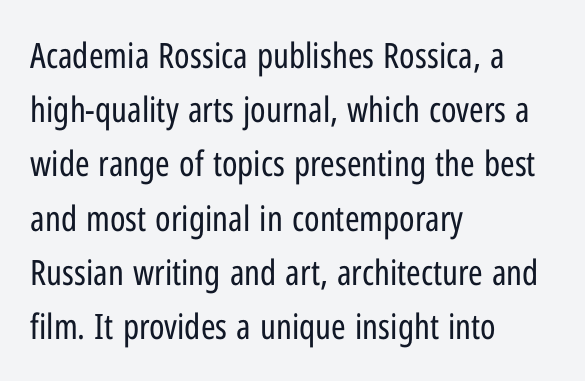
Each word holds together tightly as a unit, with standard inter-letter gaps. The lines sit at an ordinary, default distance from one another. The typography opts for an upright posture over an oblique one. Ink coverage per letter is moderate at most.
